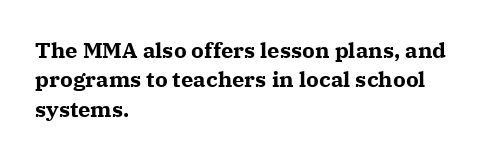
{"italic": "no", "bold": "yes", "underline": "no", "align": "left", "line_spacing": "normal", "line_spacing_ratio": 1.33, "letter_spacing": "normal", "letter_spacing_em": 0.0, "glyph_px": 22}
